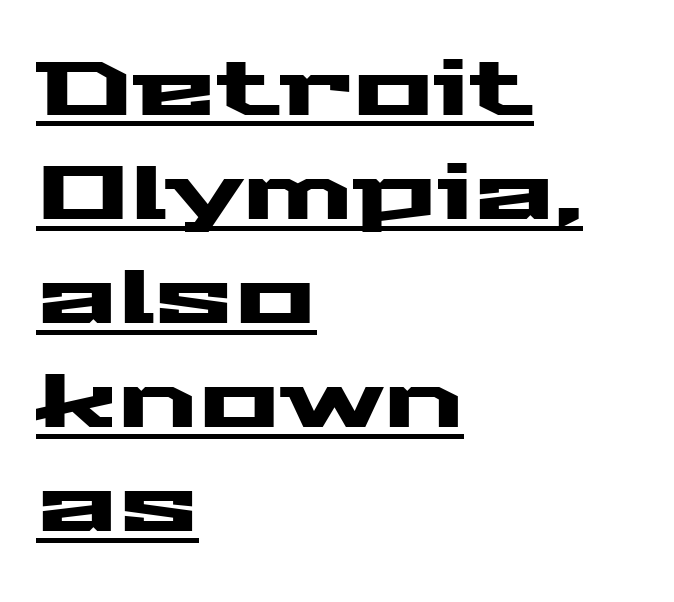
Italic: no, the glyphs are upright roman. Alignment: flush left. The passage shown is typed in a proportional face where columns would drift. Students, observe: this is what conventionally led text looks like. Has an underline been added? It has.
